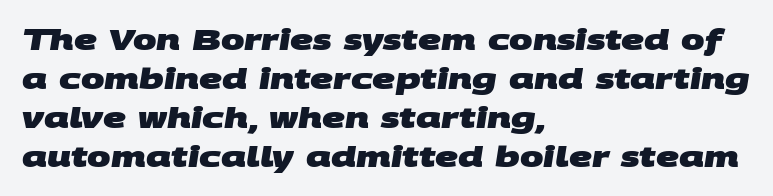
{"serif": "no", "bold": "yes", "weight": "heavy", "width": "wide", "stroke_contrast": "medium", "x_height": "large", "monospaced": "no", "underline": "no", "align": "left", "line_spacing": "normal", "line_spacing_ratio": 1.39, "letter_spacing": "normal", "letter_spacing_em": 0.0, "glyph_px": 28}
